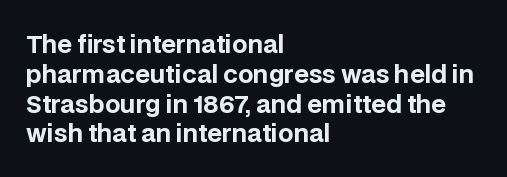
{"italic": "no", "bold": "yes", "underline": "no", "align": "left", "line_spacing_ratio": 1.24, "letter_spacing": "normal", "letter_spacing_em": 0.0, "glyph_px": 24}
